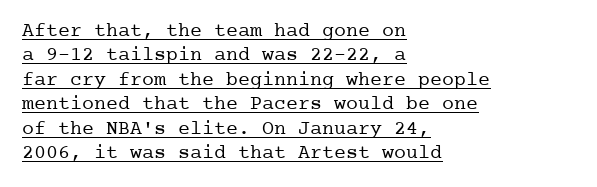
The image shows 20 px text type, upright; set left-aligned, line spacing 1.22x, normal letter spacing, underlined.
